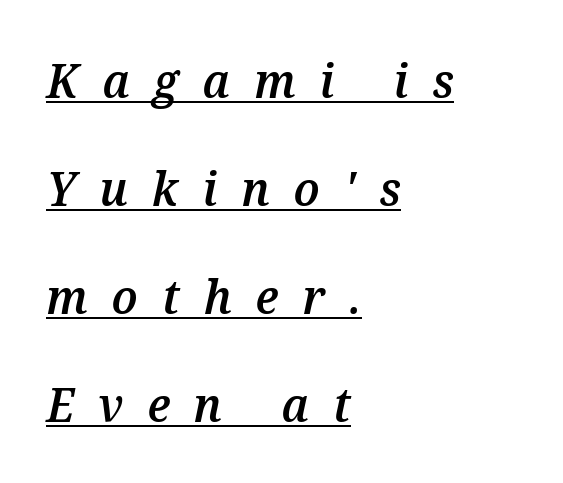
The image shows 48 px semibold type, italic (leaning right); set left-aligned, loose line spacing (2.25x), unusually wide letter spacing (+0.5 em), underlined; medium stroke contrast and a medium x-height.
